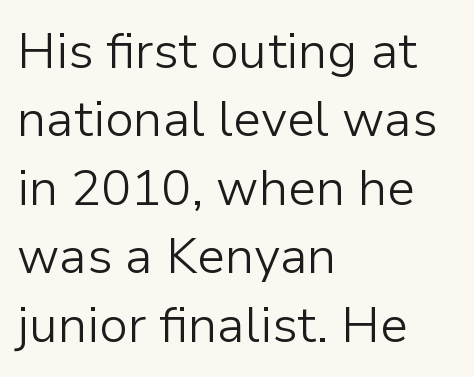
{"serif": "no", "italic": "no", "bold": "no", "weight": "light", "width": "normal", "stroke_contrast": "low", "x_height": "medium", "monospaced": "no", "underline": "no", "align": "left", "line_spacing": "normal", "line_spacing_ratio": 1.37, "letter_spacing": "normal", "letter_spacing_em": 0.0, "glyph_px": 50}
